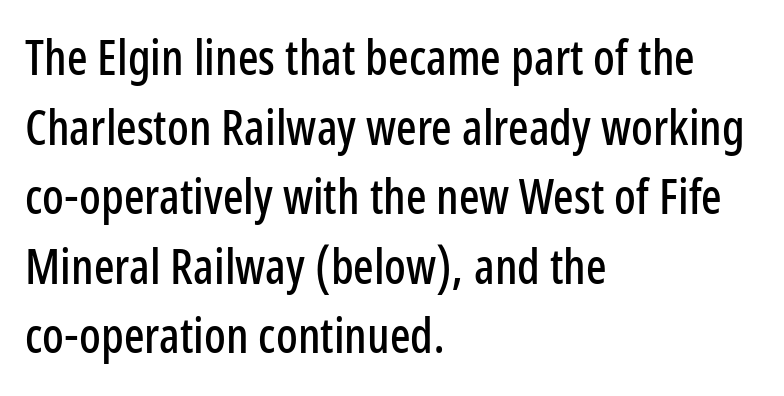
Q: Is the text italic (slanted)? A: No, it is upright.
Q: Is the typeface a serif or a sans-serif typeface? A: Sans-serif.
Q: Is the text underlined? A: No.
Q: How is the paragraph aligned? A: Left-aligned.
Q: Is the spacing between letters normal or unusually wide? A: Normal.
Q: Is the spacing between lines tight, normal or loose? A: Normal.
Q: Width (condensed, normal, or wide)? A: Condensed.
Q: Stroke contrast? A: Low.
Q: x-height? A: Medium.
Q: Monospaced? A: No.
